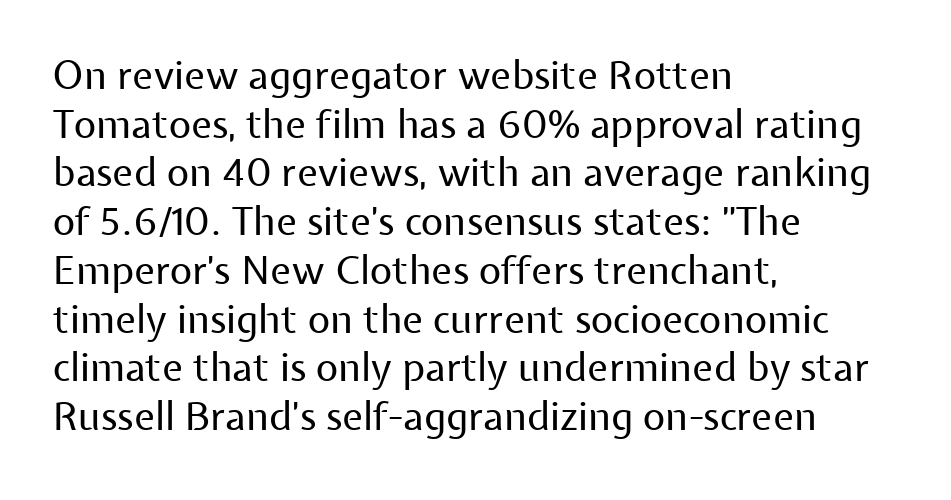
Each letter keeps its own natural width here, so spacing adapts to shape. Where is the straight margin? On the left. If you drew a line through each stem, it would be perfectly vertical. In terms of letterspacing, this is plain default setting. Bare-footed words on every line.
